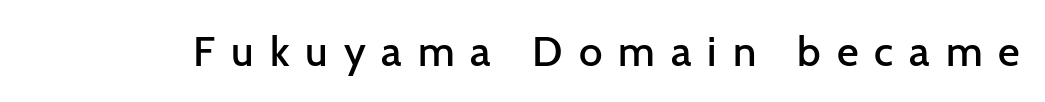
The image shows 42 px semibold sans-serif type, upright; set unusually wide letter spacing (+0.38 em), not underlined; low stroke contrast and a medium x-height.
